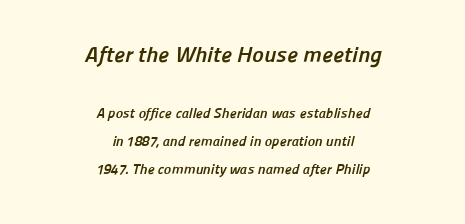
{"bold": "yes", "underline": "no", "align": "center", "line_spacing": "loose", "line_spacing_ratio": 2.01, "letter_spacing": "normal", "letter_spacing_em": 0.0, "larger_block": "first", "size_ratio": 1.57, "glyph_px": 22}
